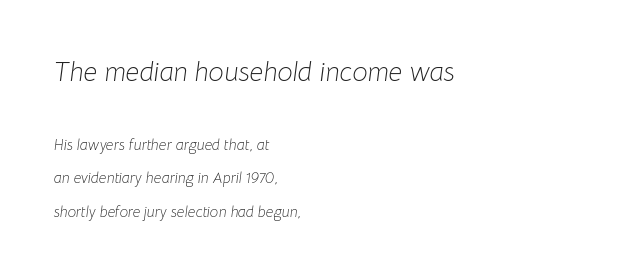
{"italic": "yes", "lean": "right", "slant_degrees": 8, "bold": "no", "underline": "no", "align": "left", "line_spacing": "loose", "line_spacing_ratio": 2.21, "letter_spacing": "normal", "letter_spacing_em": 0.0, "larger_block": "first", "size_ratio": 1.8, "glyph_px": 27}
